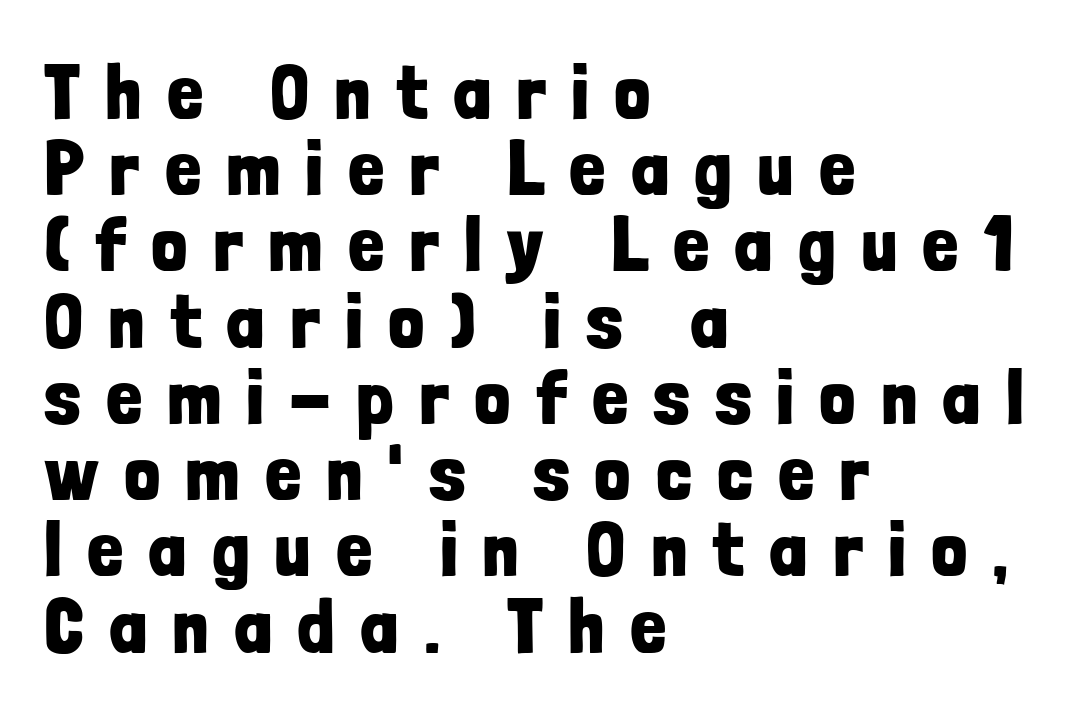
Q: Is the text bold? A: Yes.
Q: Is the text italic (slanted)? A: No, it is upright.
Q: Is the typeface a serif or a sans-serif typeface? A: Sans-serif.
Q: Is the text underlined? A: No.
Q: How is the paragraph aligned? A: Left-aligned.
Q: Is the spacing between letters normal or unusually wide? A: Unusually wide.
Q: Is the spacing between lines tight, normal or loose? A: Tight.
Q: Width (condensed, normal, or wide)? A: Condensed.
Q: Stroke contrast? A: Low.
Q: x-height? A: Medium.
Q: Monospaced? A: No.
